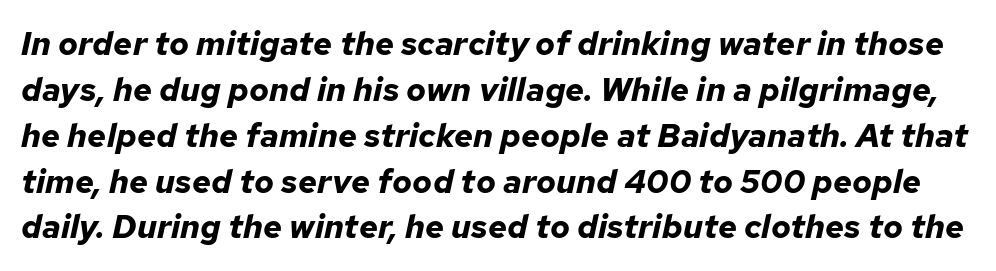
Q: Is the text bold? A: Yes.
Q: Is the text italic (slanted)? A: Yes, it leans right by about 12 degrees.
Q: Is the text underlined? A: No.
Q: Is the spacing between letters normal or unusually wide? A: Normal.
Q: Is the spacing between lines tight, normal or loose? A: Normal.
Q: Width (condensed, normal, or wide)? A: Normal.
Q: Stroke contrast? A: Low.
Q: x-height? A: Medium.
Q: Monospaced? A: No.
